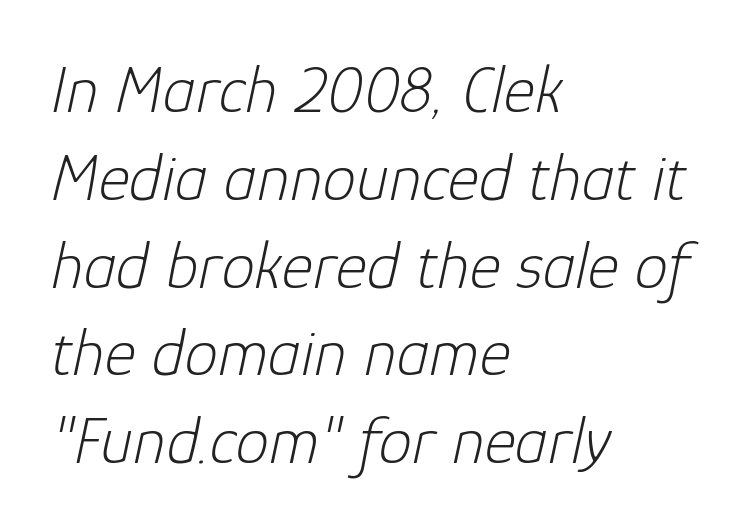
Q: Is the text bold? A: No.
Q: Is the text italic (slanted)? A: Yes, it leans right by about 12 degrees.
Q: Is the text underlined? A: No.
Q: How is the paragraph aligned? A: Left-aligned.
Q: Is the spacing between letters normal or unusually wide? A: Normal.
Q: Is the spacing between lines tight, normal or loose? A: Normal.
Q: Width (condensed, normal, or wide)? A: Normal.
Q: Stroke contrast? A: Low.
Q: x-height? A: Medium.
Q: Monospaced? A: No.
